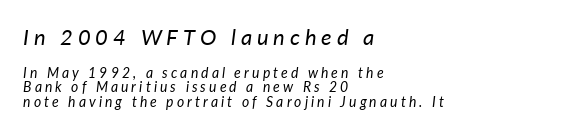
Block one is the big one; block two sits smaller underneath. This sample uses expanded letter spacing, leaving extra air between glyphs. The specimen omits any rule beneath the text block's lines. The rendering uses a small line-height, squeezing the rows. The characters are drawn with everyday or finer stroke widths.
